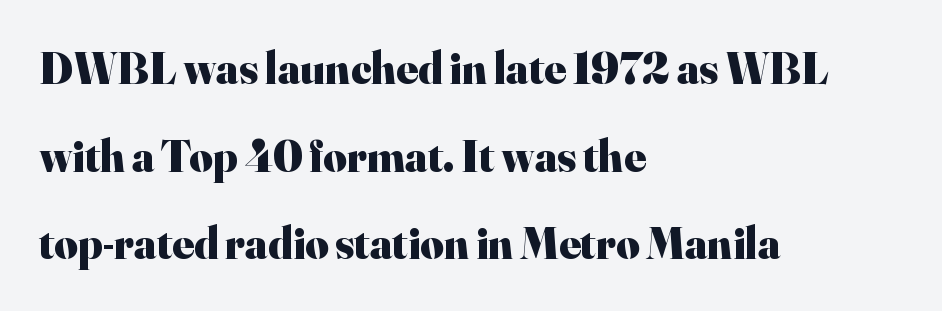
The image shows 45 px heavy serif type, upright; set left-aligned, loose line spacing (1.95x), normal letter spacing, not underlined; high stroke contrast and a small x-height.
